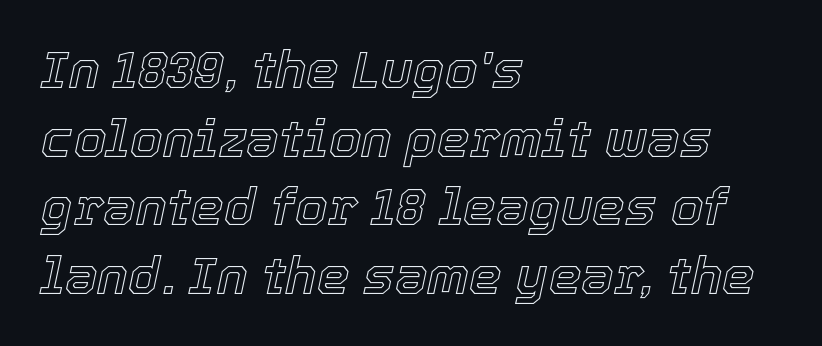
{"italic": "yes", "lean": "right", "slant_degrees": 12, "width": "normal", "x_height": "medium", "monospaced": "no", "underline": "no", "align": "left", "line_spacing": "normal", "line_spacing_ratio": 1.32, "letter_spacing": "normal", "letter_spacing_em": 0.0, "glyph_px": 52}
